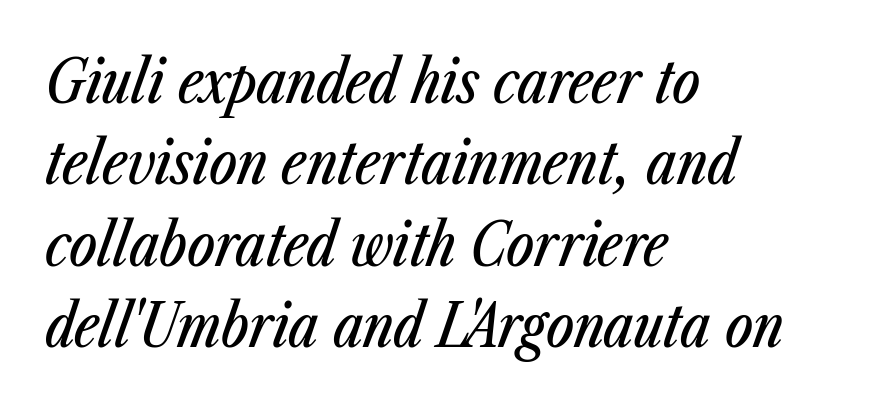
Leading: standard. Nobody drew a line under any word here. Caption: standard tracking, unaltered. The paragraph shown leans on its left margin.
